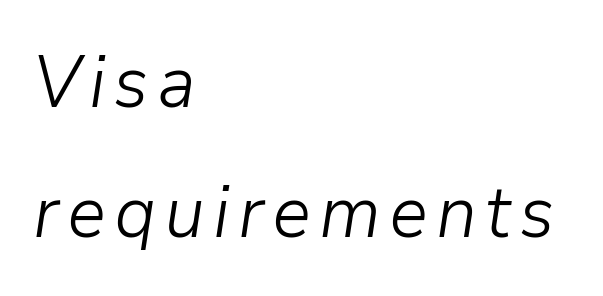
{"italic": "yes", "lean": "right", "slant_degrees": 9, "bold": "no", "weight": "light", "width": "normal", "stroke_contrast": "low", "x_height": "medium", "monospaced": "no", "underline": "no", "align": "left", "line_spacing_ratio": 1.78, "glyph_px": 73}
